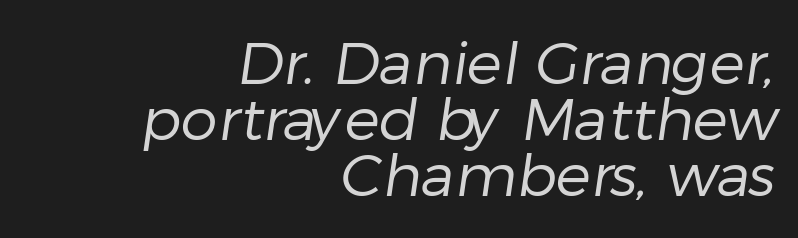
Q: Is the text bold? A: No.
Q: Is the typeface a serif or a sans-serif typeface? A: Sans-serif.
Q: Is the text underlined? A: No.
Q: How is the paragraph aligned? A: Right-aligned.
Q: Is the spacing between letters normal or unusually wide? A: Normal.
Q: Is the spacing between lines tight, normal or loose? A: Tight.
Q: Width (condensed, normal, or wide)? A: Normal.
Q: Stroke contrast? A: Low.
Q: x-height? A: Medium.
Q: Monospaced? A: No.
